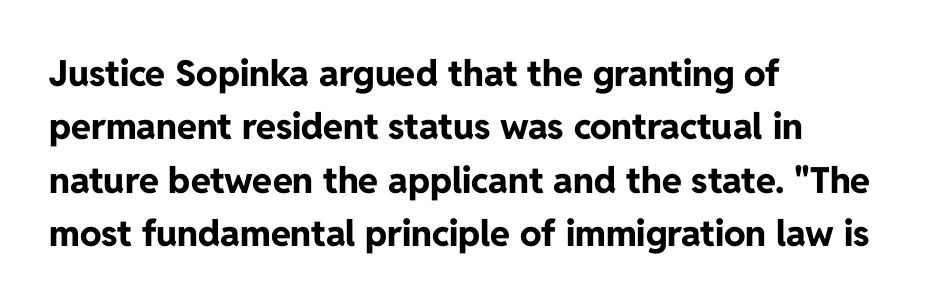
{"serif": "no", "italic": "no", "bold": "yes", "weight": "bold", "width": "normal", "stroke_contrast": "low", "x_height": "medium", "monospaced": "no", "underline": "no", "align": "left", "line_spacing": "normal", "line_spacing_ratio": 1.48, "letter_spacing": "normal", "letter_spacing_em": 0.0, "glyph_px": 36}
